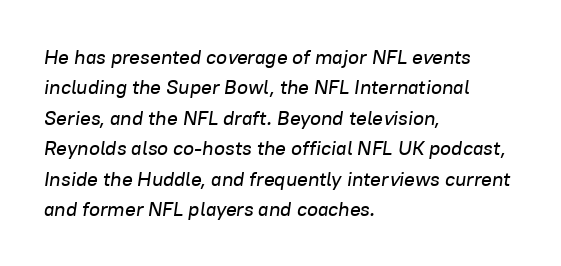
Q: Is the text italic (slanted)? A: Yes, it leans right by about 8 degrees.
Q: Is the text underlined? A: No.
Q: How is the paragraph aligned? A: Left-aligned.
Q: Is the spacing between letters normal or unusually wide? A: Normal.
Q: Is the spacing between lines tight, normal or loose? A: Normal.
